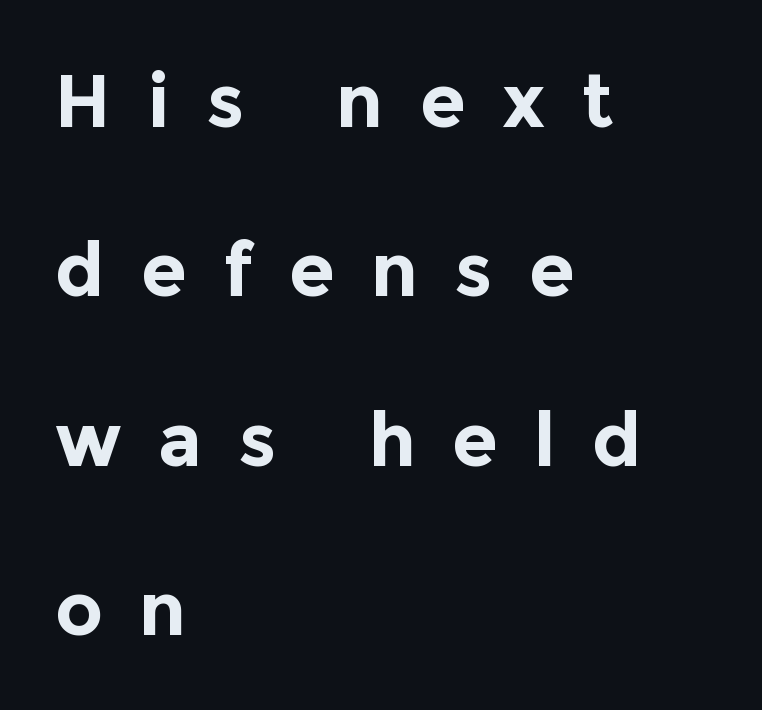
The image shows 74 px bold sans-serif type, upright; set left-aligned, loose line spacing (2.29x), unusually wide letter spacing (+0.49 em), not underlined; a medium x-height.
